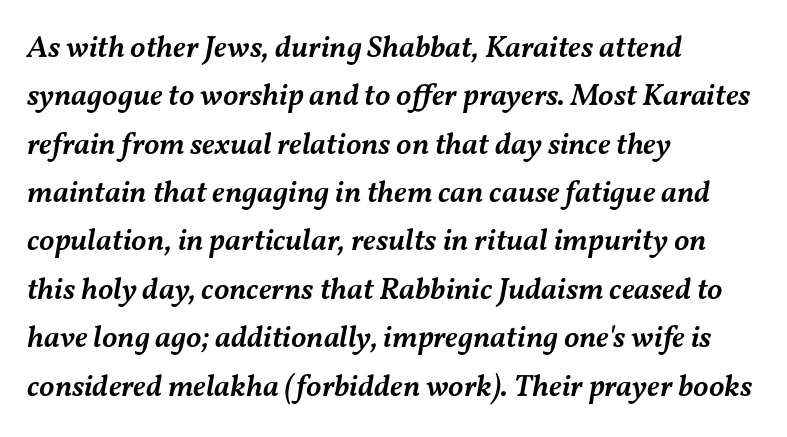
{"italic": "yes", "lean": "right", "slant_degrees": 11, "bold": "semi", "weight": "semibold", "width": "normal", "stroke_contrast": "medium", "x_height": "medium", "monospaced": "no", "underline": "no", "align": "left", "line_spacing": "normal", "line_spacing_ratio": 1.56, "letter_spacing": "normal", "letter_spacing_em": 0.0, "glyph_px": 31}
